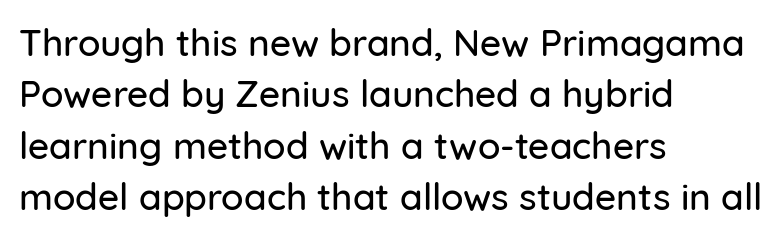
Q: Is the text italic (slanted)? A: No, it is upright.
Q: Is the typeface a serif or a sans-serif typeface? A: Sans-serif.
Q: Is the text underlined? A: No.
Q: How is the paragraph aligned? A: Left-aligned.
Q: Is the spacing between letters normal or unusually wide? A: Normal.
Q: Is the spacing between lines tight, normal or loose? A: Normal.
Q: Width (condensed, normal, or wide)? A: Normal.
Q: Stroke contrast? A: Low.
Q: x-height? A: Medium.
Q: Monospaced? A: No.
